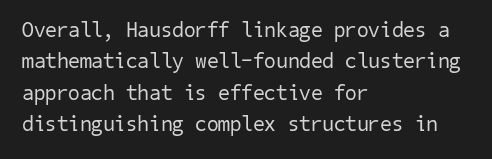
Q: Is the text bold? A: No.
Q: Is the text underlined? A: No.
Q: How is the paragraph aligned? A: Left-aligned.
Q: Is the spacing between letters normal or unusually wide? A: Normal.
Q: Is the spacing between lines tight, normal or loose? A: Normal.
